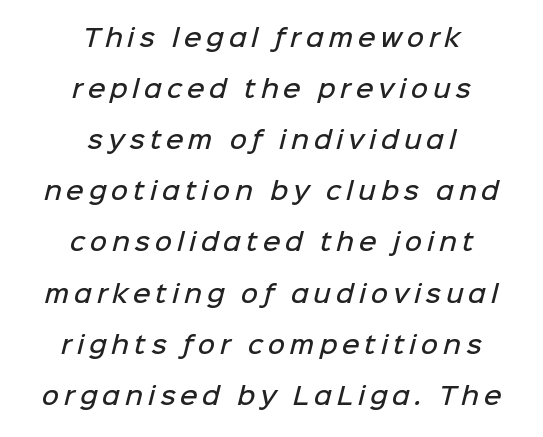
Notice the wide empty band between every row — that's loose leading. Someone cranked the tracking dial way up on this one. On the weight axis this lands at semibold, roughly 600. Clear beneath every line of the passage. Horizontal alignment here is central, giving a formal, balanced look.
